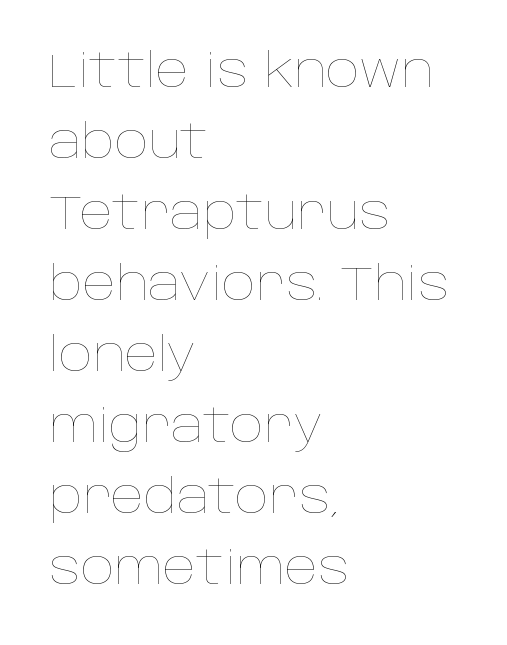
Q: Is the text bold? A: No.
Q: Is the text italic (slanted)? A: No, it is upright.
Q: Is the text underlined? A: No.
Q: How is the paragraph aligned? A: Left-aligned.
Q: Is the spacing between letters normal or unusually wide? A: Normal.
Q: Is the spacing between lines tight, normal or loose? A: Normal.
Q: Width (condensed, normal, or wide)? A: Normal.
Q: Stroke contrast? A: Low.
Q: x-height? A: Large.
Q: Monospaced? A: No.
